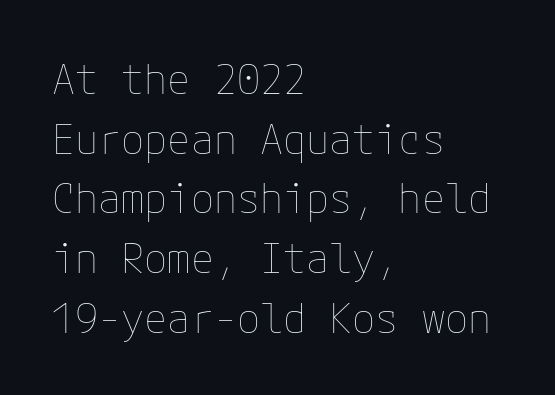
{"italic": "no", "bold": "no", "weight": "thin", "width": "normal", "stroke_contrast": "low", "x_height": "medium", "underline": "no", "align": "left", "line_spacing": "normal", "line_spacing_ratio": 1.42, "letter_spacing": "normal", "letter_spacing_em": 0.0, "glyph_px": 42}
